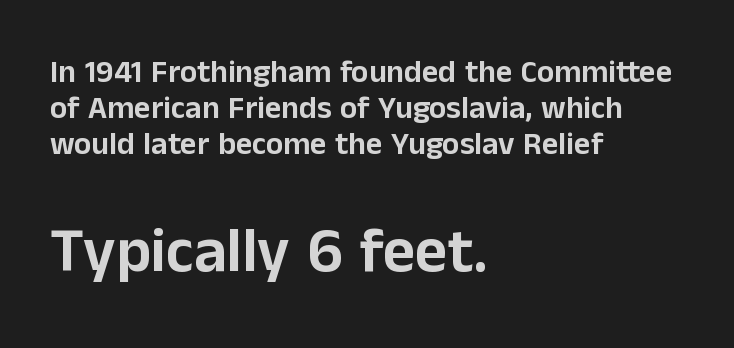
Q: Is the text italic (slanted)? A: No, it is upright.
Q: Is the typeface a serif or a sans-serif typeface? A: Sans-serif.
Q: Is the text underlined? A: No.
Q: How is the paragraph aligned? A: Left-aligned.
Q: Is the spacing between letters normal or unusually wide? A: Normal.
Q: Is the spacing between lines tight, normal or loose? A: Tight.
Q: Which block of text is set in a larger size, the first (top) or the second (bottom)? A: The second (bottom) one.
Q: Width (condensed, normal, or wide)? A: Normal.
Q: Stroke contrast? A: Low.
Q: x-height? A: Medium.
Q: Monospaced? A: No.
